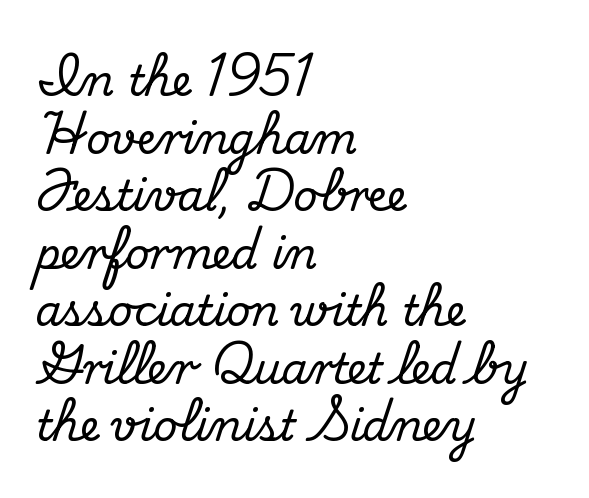
{"serif": "yes", "width": "normal", "stroke_contrast": "medium", "x_height": "small", "monospaced": "no", "underline": "no", "align": "left", "line_spacing": "normal", "line_spacing_ratio": 1.37, "letter_spacing": "normal", "letter_spacing_em": 0.0, "glyph_px": 42}
